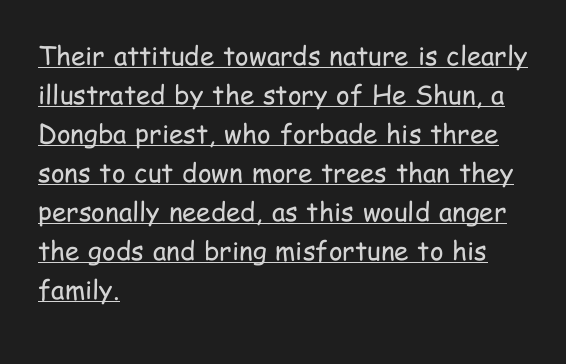
Decoration check: the copy is underlined. No italicization has been applied; the sample stays upright. Stems here are at most as thick as an everyday book face. The typesetter chose a ragged-right arrangement here.
